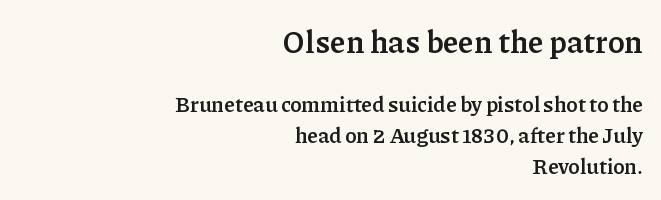
How would I describe the line gaps? Plain and ordinary. The specimen reads as upright at a glance. You could call the tracking neutral — neither tight nor loose. The foot of each line stays bare and open. A typesetter would label this face a serif. These lines are set flush right with a ragged left edge.
